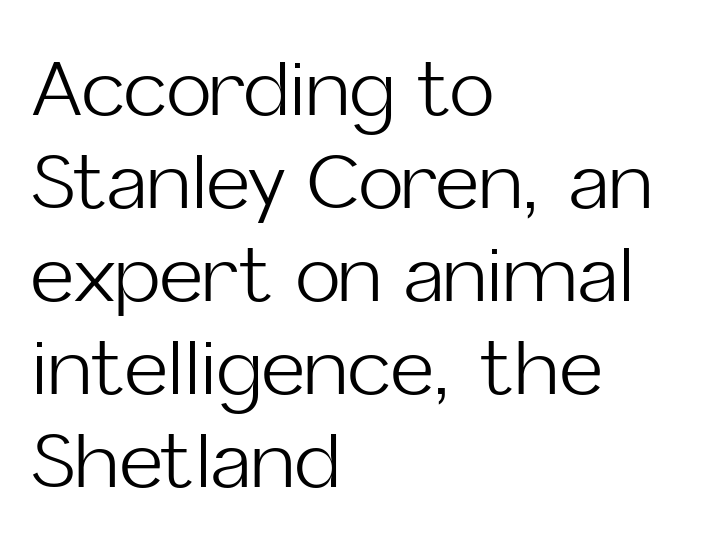
The passage shown is typeset with a sans-serif family. The type is set solid horizontally, with unmodified tracking. Stem width sits at or under what a default text font uses. These lines are set flush left with a ragged right edge.
